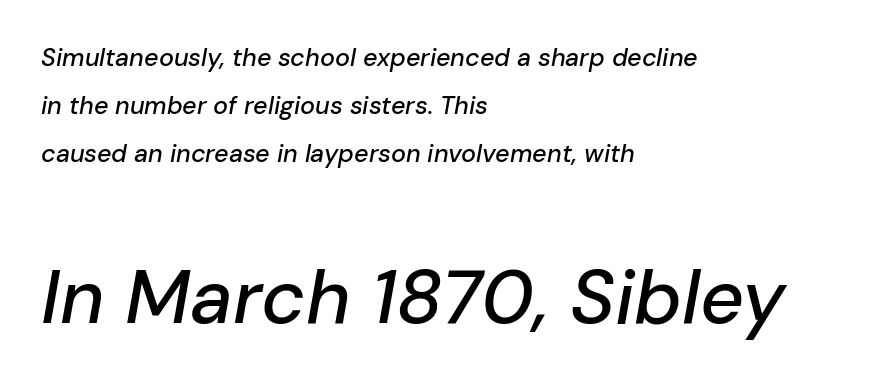
{"italic": "yes", "lean": "right", "slant_degrees": 10, "width": "normal", "stroke_contrast": "low", "x_height": "medium", "monospaced": "no", "underline": "no", "align": "left", "line_spacing": "loose", "line_spacing_ratio": 1.93, "letter_spacing": "normal", "letter_spacing_em": 0.0, "larger_block": "second", "size_ratio": 3.04, "glyph_px": 76}
